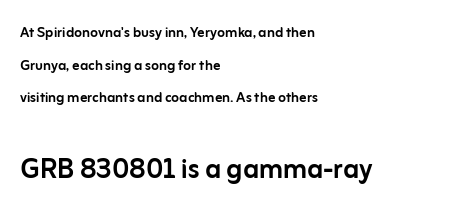
The rag falls on the right side of this text block. Character widths vary here, with narrow letters taking less room than wide ones. The rendering keeps characters at their native spacing. Whoever set this made the second block the dominant, larger element.
